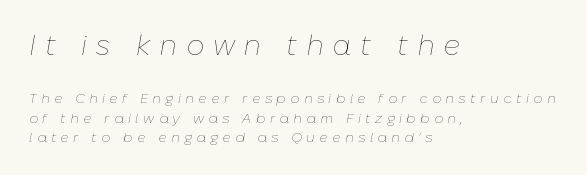
Q: Is the text bold? A: No.
Q: Is the text italic (slanted)? A: Yes, it leans right by about 10 degrees.
Q: Is the text underlined? A: No.
Q: How is the paragraph aligned? A: Left-aligned.
Q: Is the spacing between letters normal or unusually wide? A: Unusually wide.
Q: Is the spacing between lines tight, normal or loose? A: Normal.
Q: Which block of text is set in a larger size, the first (top) or the second (bottom)? A: The first (top) one.
Q: Width (condensed, normal, or wide)? A: Normal.
Q: Stroke contrast? A: Low.
Q: x-height? A: Medium.
Q: Monospaced? A: No.
